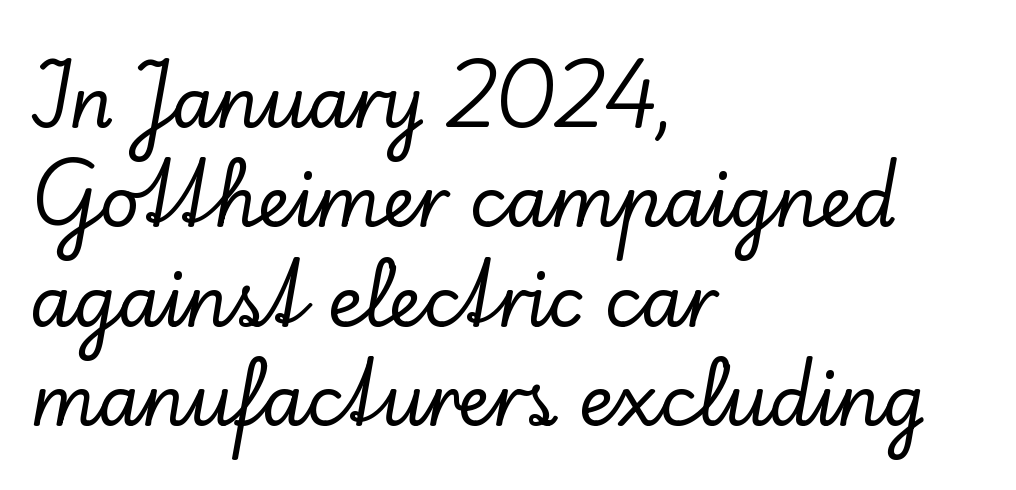
Vertical spacing — default. Characters follow at the spacing the type designer built in. Letters rest on an invisible, unmarked baseline.
